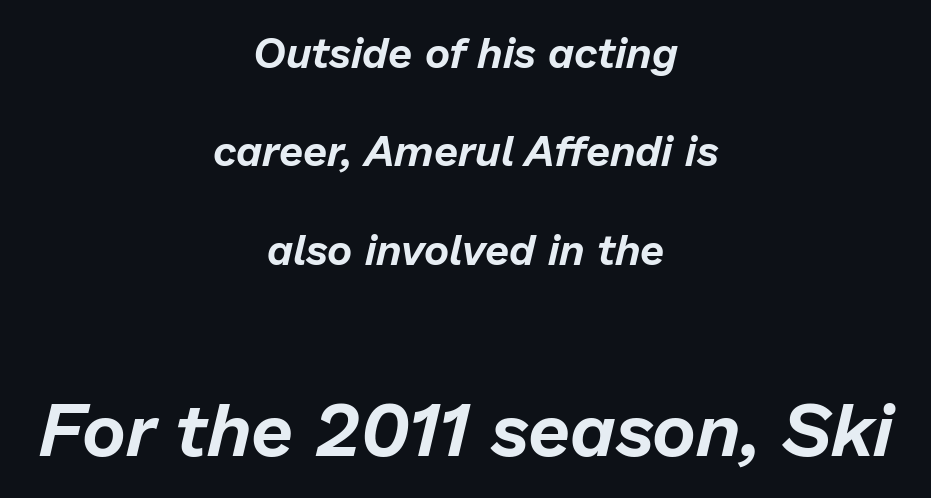
{"italic": "yes", "lean": "right", "slant_degrees": 13, "width": "normal", "stroke_contrast": "low", "x_height": "medium", "monospaced": "no", "underline": "no", "align": "center", "line_spacing": "loose", "line_spacing_ratio": 2.29, "letter_spacing": "normal", "letter_spacing_em": 0.0, "larger_block": "second", "size_ratio": 1.74, "glyph_px": 75}
